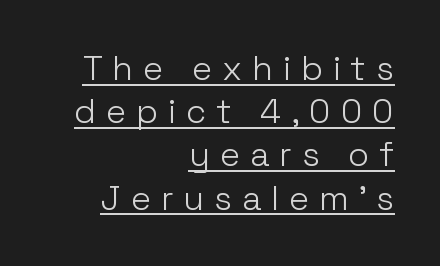
Q: Is the text bold? A: No.
Q: Is the text italic (slanted)? A: No, it is upright.
Q: Is the typeface a serif or a sans-serif typeface? A: Sans-serif.
Q: Is the text underlined? A: Yes.
Q: How is the paragraph aligned? A: Right-aligned.
Q: Is the spacing between letters normal or unusually wide? A: Unusually wide.
Q: Is the spacing between lines tight, normal or loose? A: Normal.
Q: Width (condensed, normal, or wide)? A: Normal.
Q: Stroke contrast? A: Low.
Q: x-height? A: Medium.
Q: Monospaced? A: No.
